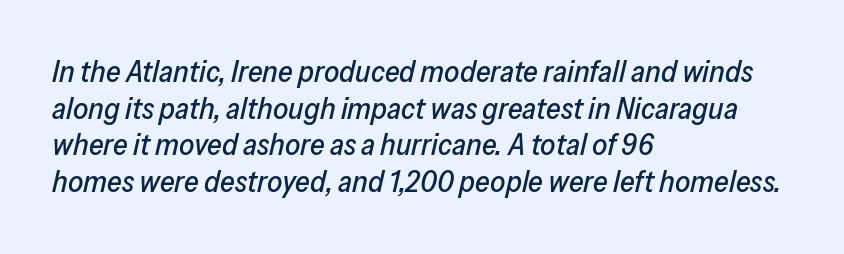
Posture: slanted. Bare-footed words on every line. Each letter keeps its own natural width here, so spacing adapts to shape. The setting favours the left margin, as ordinary paragraphs usually do. The horizontal fit of the characters is conventional and even.
